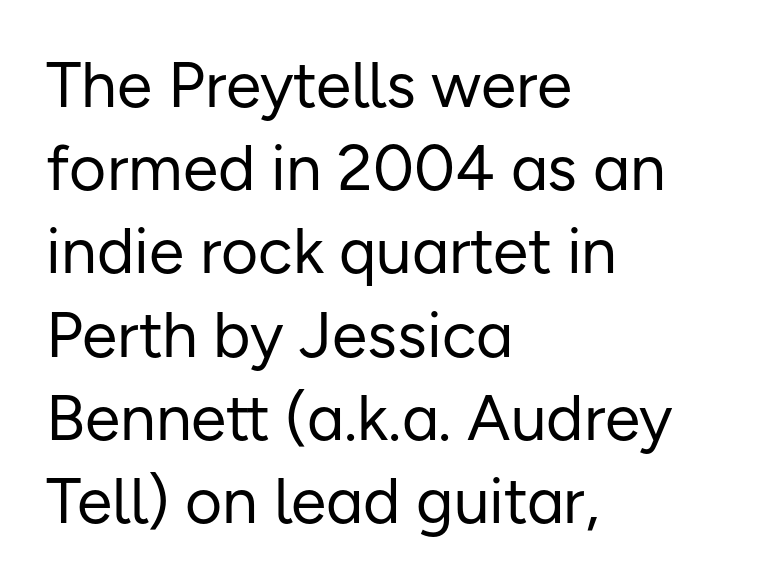
{"serif": "no", "italic": "no", "bold": "no", "weight": "regular", "width": "normal", "stroke_contrast": "low", "x_height": "medium", "monospaced": "no", "underline": "no", "align": "left", "line_spacing": "normal", "line_spacing_ratio": 1.3, "letter_spacing": "normal", "letter_spacing_em": 0.0, "glyph_px": 64}
